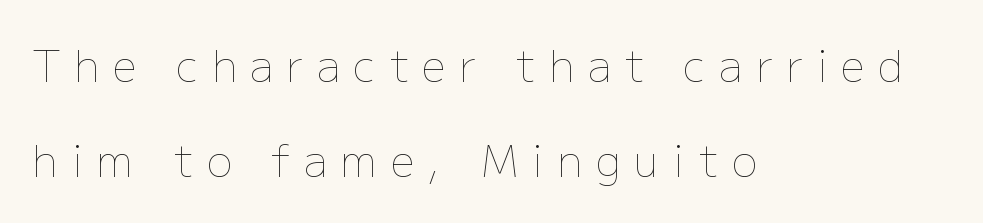
The horizontal fit of the characters is loose and conspicuously gappy. Unlike italic type, these characters show no tilt at all. The space beneath each line is pristine and unruled. Stroke mass is kept to a normal reading level or below. A typesetter would call this proportional, since set widths differ per character.
